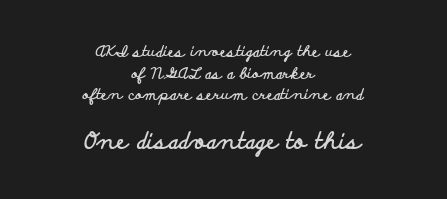
Q: Is the text bold? A: Yes.
Q: Is the text italic (slanted)? A: Yes.
Q: Is the text underlined? A: No.
Q: How is the paragraph aligned? A: Centered.
Q: Is the spacing between letters normal or unusually wide? A: Normal.
Q: Is the spacing between lines tight, normal or loose? A: Normal.
Q: Which block of text is set in a larger size, the first (top) or the second (bottom)? A: The second (bottom) one.
